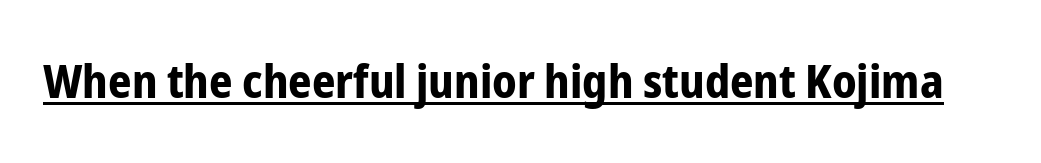
The image shows 46 px bold, condensed sans-serif type, upright; set normal letter spacing, underlined; low stroke contrast and a medium x-height.
